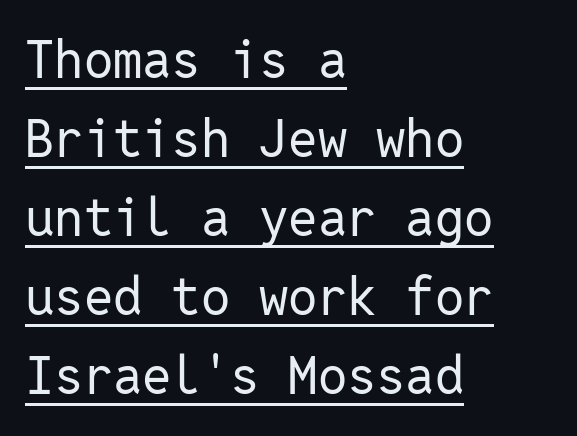
{"serif": "no", "italic": "no", "bold": "no", "weight": "regular", "width": "normal", "stroke_contrast": "low", "x_height": "medium", "monospaced": "yes", "underline": "yes", "align": "left", "line_spacing": "normal", "line_spacing_ratio": 1.52, "letter_spacing": "normal", "letter_spacing_em": 0.0, "glyph_px": 52}
